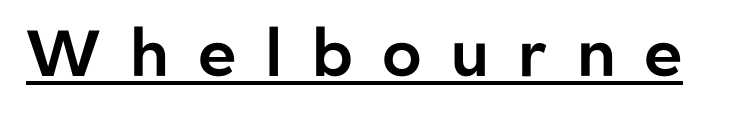
The image shows 65 px sans-serif type, upright; set unusually wide letter spacing (+0.45 em), underlined; low stroke contrast and a medium x-height.
